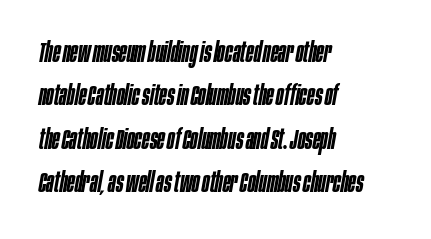
Q: Is the text bold? A: Semi-bold.
Q: Is the text italic (slanted)? A: Yes, it leans right by about 10 degrees.
Q: Is the text underlined? A: No.
Q: How is the paragraph aligned? A: Left-aligned.
Q: Is the spacing between letters normal or unusually wide? A: Normal.
Q: Is the spacing between lines tight, normal or loose? A: Normal.
Q: Width (condensed, normal, or wide)? A: Condensed.
Q: Stroke contrast? A: Low.
Q: x-height? A: Large.
Q: Monospaced? A: No.
